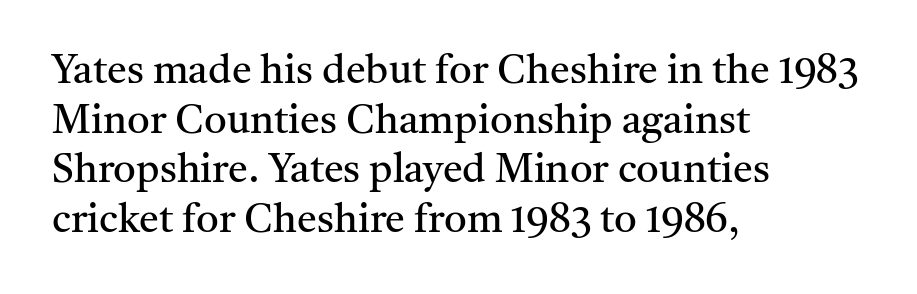
Note the varied advance widths — an 'i' is clearly narrower than an 'm'. Notice how the passage keeps a crisp vertical edge on the left only. Type without underlining. No extra tracking has been applied to these lines.
